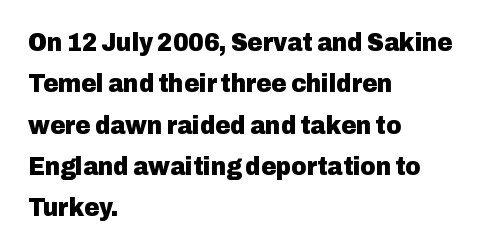
{"italic": "no", "bold": "yes", "underline": "no", "align": "left", "line_spacing": "normal", "line_spacing_ratio": 1.59, "letter_spacing": "normal", "letter_spacing_em": 0.0, "glyph_px": 26}
